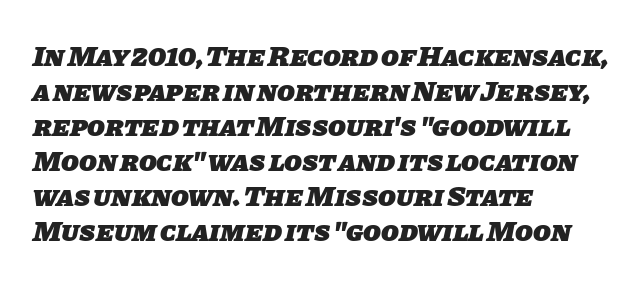
This rendering leaves character spacing at its baseline value. Plain, unruled lines of type. Typesetter's note: full bold, strokes at maximum text heaviness. The lines are quadded left.
